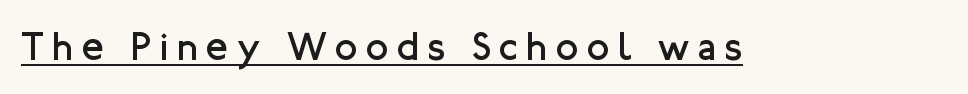
Q: Is the text bold? A: No.
Q: Is the text italic (slanted)? A: No, it is upright.
Q: Is the typeface a serif or a sans-serif typeface? A: Sans-serif.
Q: Is the text underlined? A: Yes.
Q: Is the spacing between letters normal or unusually wide? A: Unusually wide.
Q: Width (condensed, normal, or wide)? A: Normal.
Q: Stroke contrast? A: Low.
Q: x-height? A: Medium.
Q: Monospaced? A: No.
